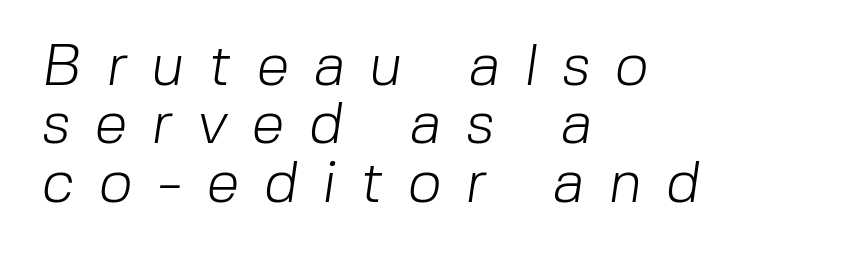
Q: Is the text bold? A: No.
Q: Is the typeface a serif or a sans-serif typeface? A: Sans-serif.
Q: Is the text underlined? A: No.
Q: How is the paragraph aligned? A: Left-aligned.
Q: Is the spacing between letters normal or unusually wide? A: Unusually wide.
Q: Is the spacing between lines tight, normal or loose? A: Tight.
Q: Width (condensed, normal, or wide)? A: Normal.
Q: Stroke contrast? A: Low.
Q: x-height? A: Medium.
Q: Monospaced? A: No.
